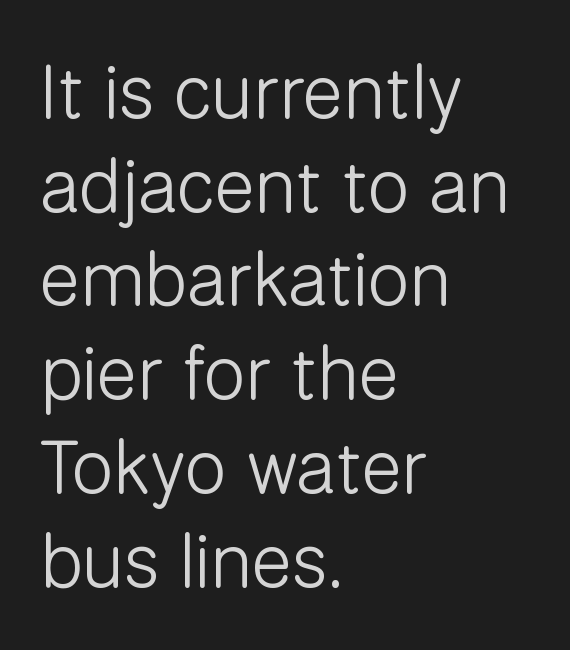
Q: Is the text bold? A: No.
Q: Is the text italic (slanted)? A: No, it is upright.
Q: Is the typeface a serif or a sans-serif typeface? A: Sans-serif.
Q: Is the text underlined? A: No.
Q: How is the paragraph aligned? A: Left-aligned.
Q: Is the spacing between letters normal or unusually wide? A: Normal.
Q: Is the spacing between lines tight, normal or loose? A: Normal.
Q: Width (condensed, normal, or wide)? A: Normal.
Q: Stroke contrast? A: Low.
Q: x-height? A: Medium.
Q: Monospaced? A: No.
